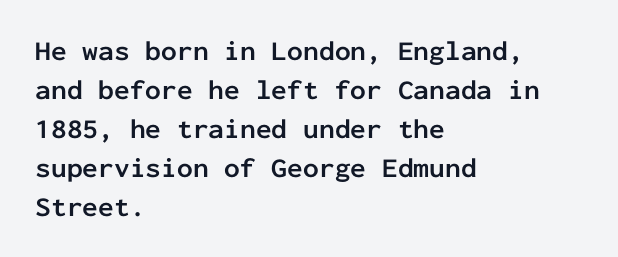
Vertical spacing — default. The characters look thick and weighty, a clear bold. Each letter's strokes conclude bluntly, with no projecting serifs. Underline: absent. The lettering holds an erect, upright posture throughout. The rendering uses typewriter-style spacing with identical character cells.
